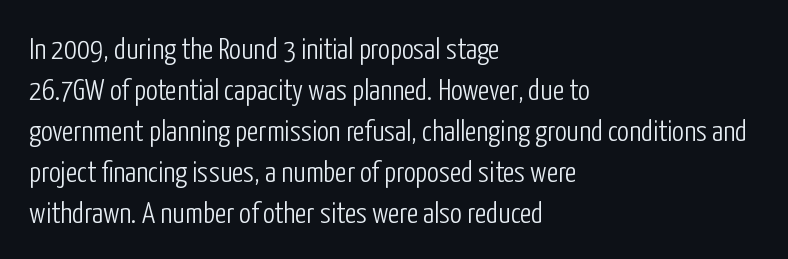
The rendering uses natural spacing where letterforms have individual widths. This sample uses plain, unmodified letter spacing. I'd call this a sans setting — the letters go barefoot. The weight tops out at a normal text grade.
